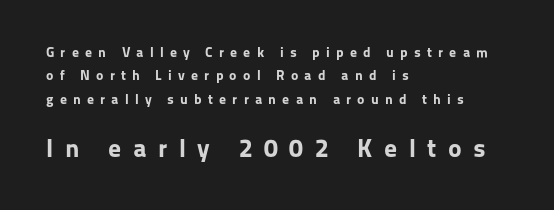
The image shows 26 px bold type, upright; set left-aligned, normal line spacing (1.67x), unusually wide letter spacing (+0.44 em), not underlined; the second (bottom) block is 1.86x larger.
